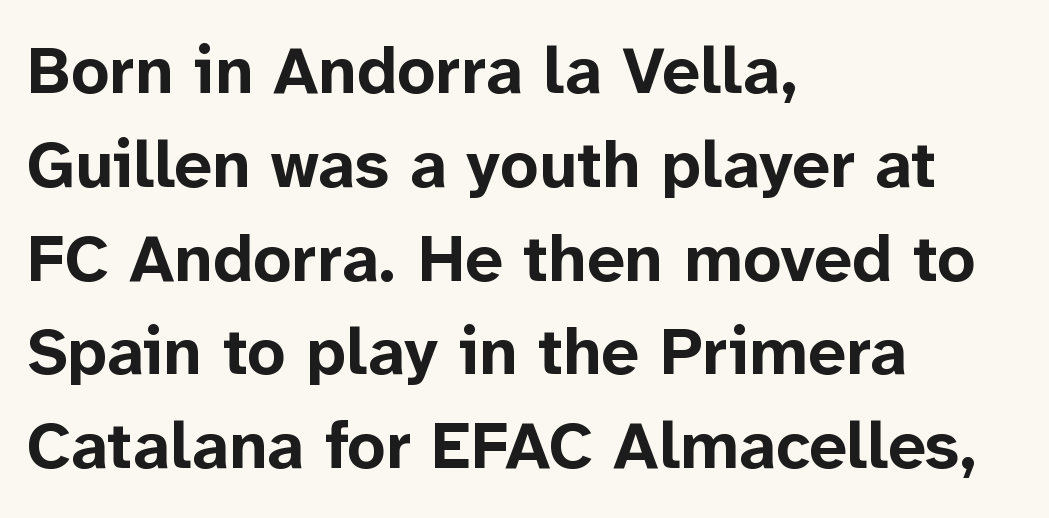
Q: Is the text bold? A: Yes.
Q: Is the text italic (slanted)? A: No, it is upright.
Q: Is the typeface a serif or a sans-serif typeface? A: Sans-serif.
Q: Is the text underlined? A: No.
Q: How is the paragraph aligned? A: Left-aligned.
Q: Is the spacing between letters normal or unusually wide? A: Normal.
Q: Is the spacing between lines tight, normal or loose? A: Normal.
Q: Width (condensed, normal, or wide)? A: Normal.
Q: Stroke contrast? A: Low.
Q: x-height? A: Medium.
Q: Monospaced? A: No.
